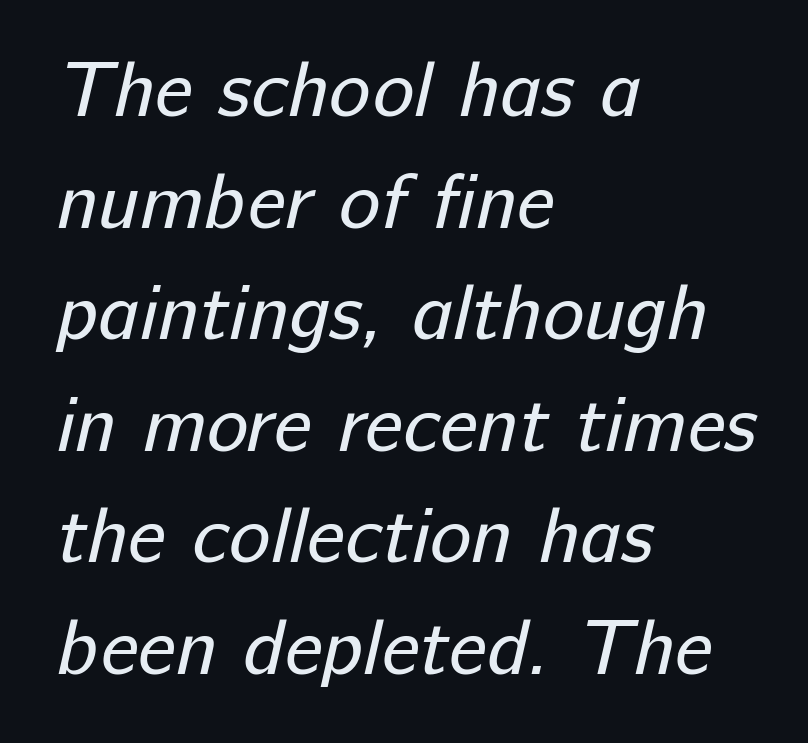
Bare-footed words on every line. Baseline-to-baseline distance is the conventional proportion of letter height. One-word summary of the alignment: left. No extra ink here — the face is not bold. To sum up the face: it is a sans, with no serifs. Think of a printed novel: that variable character pitch is what you see here.
